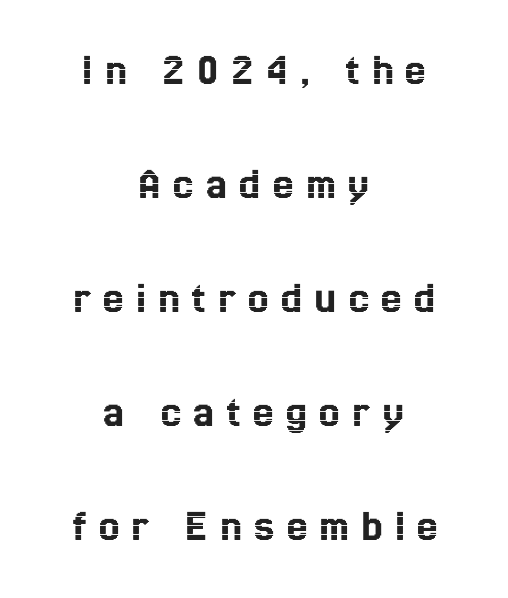
{"italic": "no", "width": "condensed", "x_height": "medium", "monospaced": "no", "underline": "no", "align": "center", "line_spacing": "loose", "line_spacing_ratio": 2.48, "letter_spacing": "wide", "letter_spacing_em": 0.27, "glyph_px": 46}
